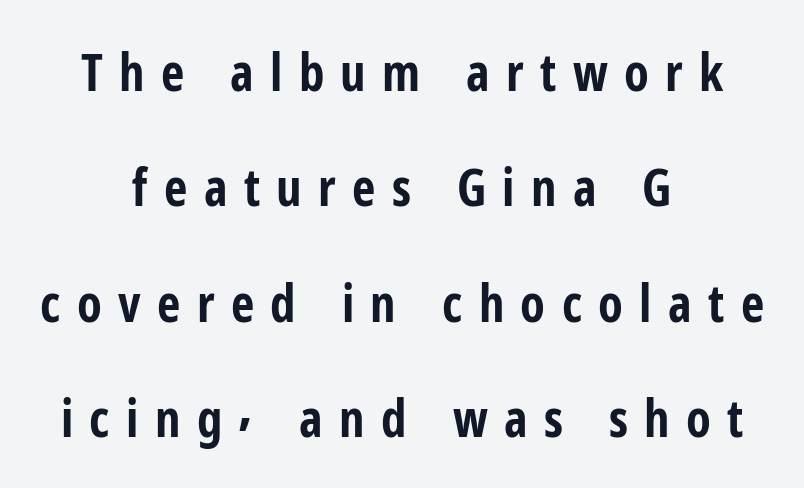
{"serif": "no", "italic": "no", "bold": "yes", "weight": "bold", "width": "condensed", "stroke_contrast": "low", "x_height": "medium", "monospaced": "no", "underline": "no", "align": "center", "line_spacing": "loose", "line_spacing_ratio": 2.26, "letter_spacing": "wide", "letter_spacing_em": 0.32, "glyph_px": 51}
